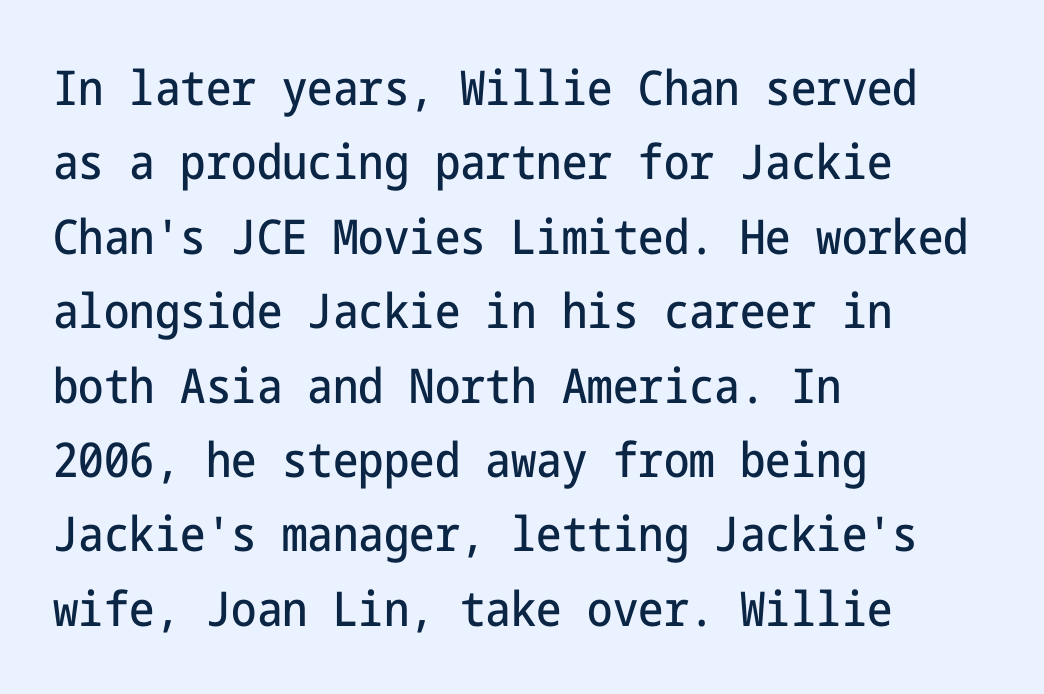
Q: Is the text italic (slanted)? A: No, it is upright.
Q: Is the typeface a serif or a sans-serif typeface? A: Sans-serif.
Q: Is the text underlined? A: No.
Q: How is the paragraph aligned? A: Left-aligned.
Q: Is the spacing between letters normal or unusually wide? A: Normal.
Q: Is the spacing between lines tight, normal or loose? A: Normal.
Q: Width (condensed, normal, or wide)? A: Condensed.
Q: Stroke contrast? A: Low.
Q: x-height? A: Medium.
